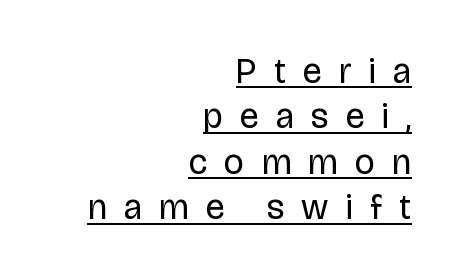
Q: Is the text bold? A: No.
Q: Is the text italic (slanted)? A: No, it is upright.
Q: Is the typeface a serif or a sans-serif typeface? A: Sans-serif.
Q: Is the text underlined? A: Yes.
Q: How is the paragraph aligned? A: Right-aligned.
Q: Is the spacing between letters normal or unusually wide? A: Unusually wide.
Q: Is the spacing between lines tight, normal or loose? A: Normal.
Q: Width (condensed, normal, or wide)? A: Normal.
Q: Stroke contrast? A: Low.
Q: x-height? A: Large.
Q: Monospaced? A: No.
